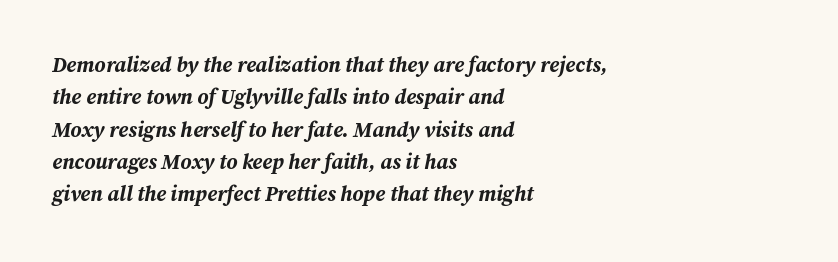
Designer's note — italics engaged. Each line starts at the same left margin while the right side varies. The space directly below the letters is spotless. The passage shown has conventional tracking throughout. Reading down the column, the eye jumps a familiar distance to each next line. The passage shown is emphatically bold.
